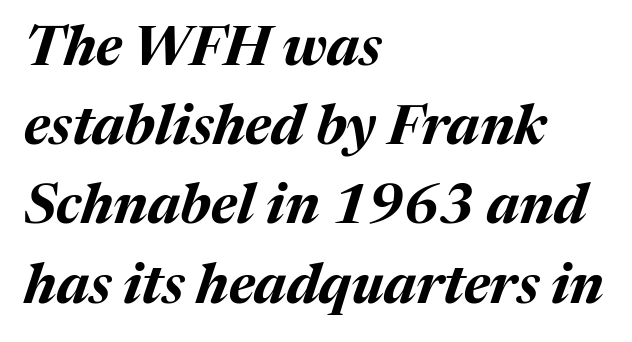
{"italic": "yes", "lean": "right", "slant_degrees": 17, "bold": "yes", "weight": "bold", "width": "normal", "stroke_contrast": "medium", "x_height": "medium", "monospaced": "no", "underline": "no", "align": "left", "line_spacing": "normal", "line_spacing_ratio": 1.44, "letter_spacing": "normal", "letter_spacing_em": 0.0, "glyph_px": 55}
